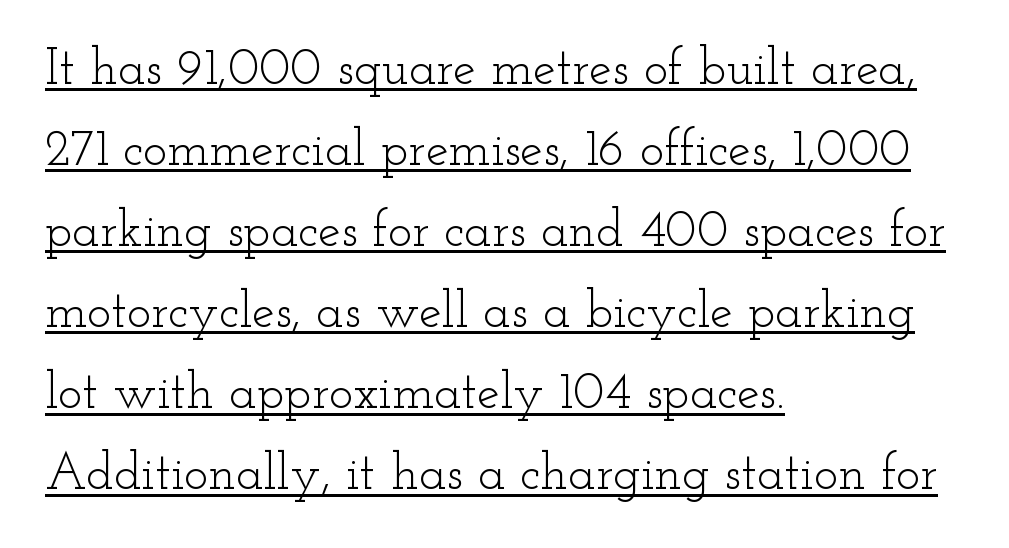
{"serif": "yes", "italic": "no", "bold": "no", "weight": "light", "width": "wide", "stroke_contrast": "low", "x_height": "small", "monospaced": "no", "underline": "yes", "align": "left", "line_spacing": "normal", "line_spacing_ratio": 1.59, "letter_spacing": "normal", "letter_spacing_em": 0.0, "glyph_px": 51}
